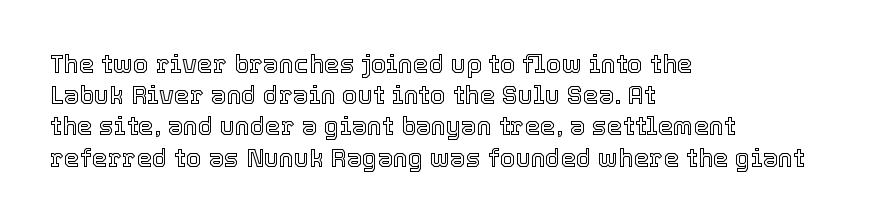
{"italic": "no", "underline": "no", "align": "left", "line_spacing": "normal", "line_spacing_ratio": 1.25, "letter_spacing": "normal", "letter_spacing_em": 0.0, "glyph_px": 25}
